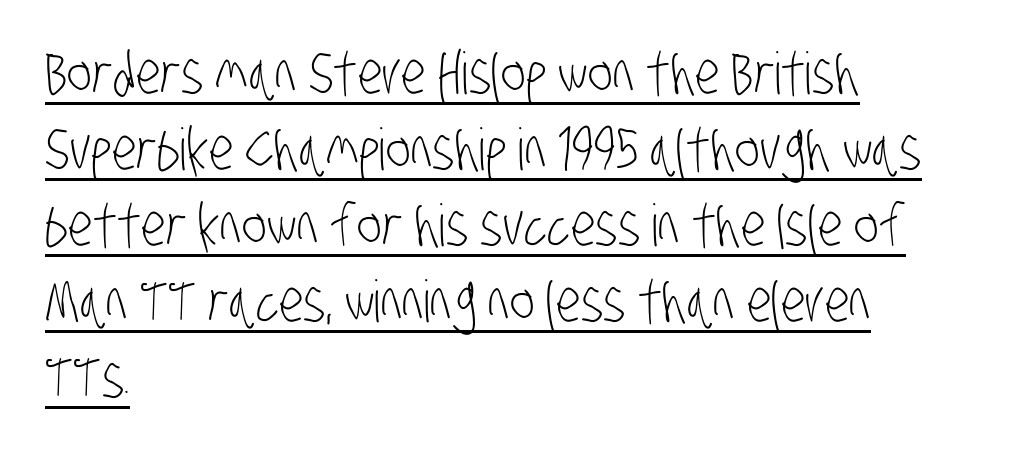
{"serif": "no", "bold": "no", "weight": "light", "width": "condensed", "stroke_contrast": "low", "x_height": "large", "monospaced": "no", "underline": "yes", "align": "left", "line_spacing": "normal", "line_spacing_ratio": 1.31, "letter_spacing": "normal", "letter_spacing_em": 0.0, "glyph_px": 58}
